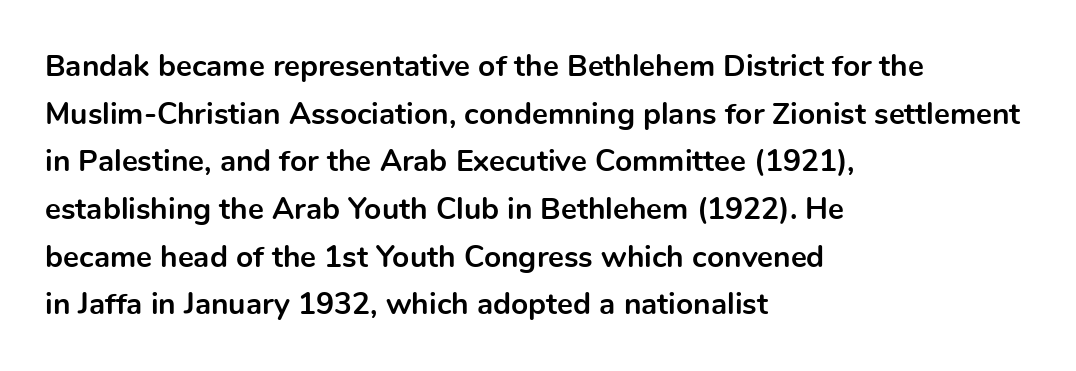
Q: Is the text bold? A: Yes.
Q: Is the text italic (slanted)? A: No, it is upright.
Q: Is the typeface a serif or a sans-serif typeface? A: Sans-serif.
Q: Is the text underlined? A: No.
Q: How is the paragraph aligned? A: Left-aligned.
Q: Is the spacing between letters normal or unusually wide? A: Normal.
Q: Is the spacing between lines tight, normal or loose? A: Normal.
Q: Width (condensed, normal, or wide)? A: Normal.
Q: x-height? A: Medium.
Q: Monospaced? A: No.
